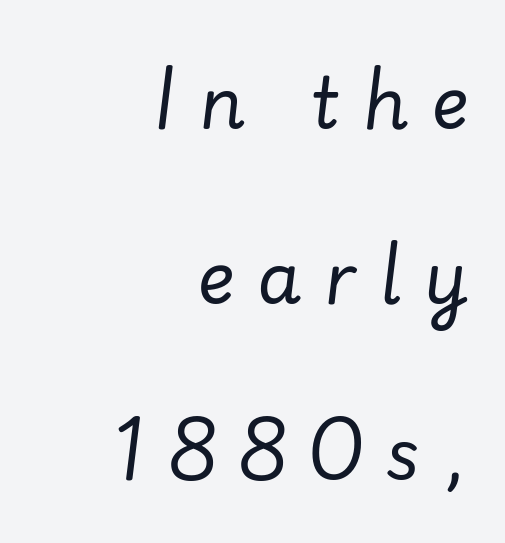
Q: Is the text bold? A: No.
Q: Is the text italic (slanted)? A: Yes, it leans right by about 7 degrees.
Q: Is the text underlined? A: No.
Q: How is the paragraph aligned? A: Right-aligned.
Q: Is the spacing between letters normal or unusually wide? A: Unusually wide.
Q: Is the spacing between lines tight, normal or loose? A: Loose.
Q: Width (condensed, normal, or wide)? A: Normal.
Q: Stroke contrast? A: Low.
Q: x-height? A: Small.
Q: Monospaced? A: No.
